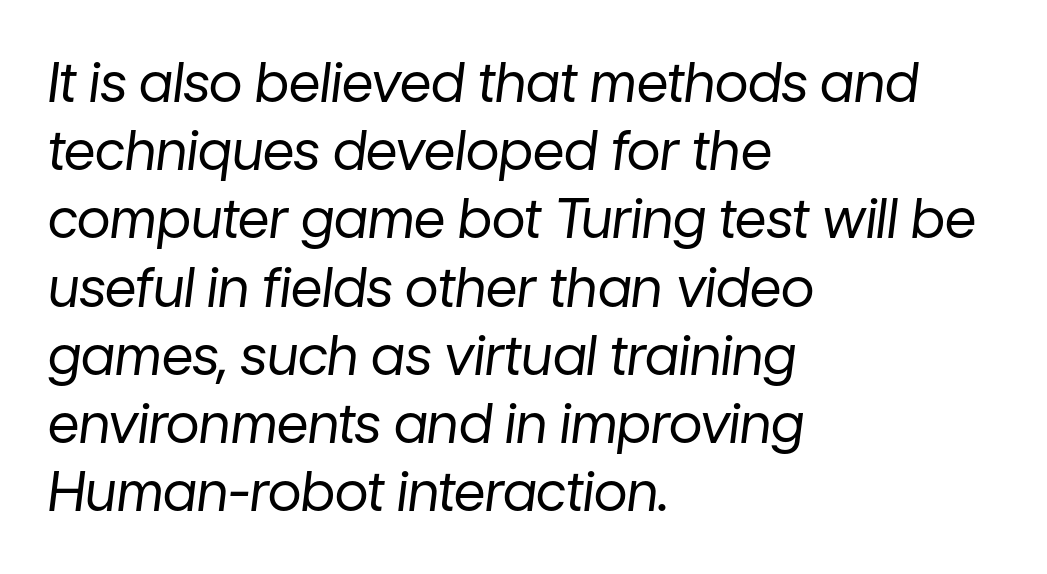
The image shows 55 px regular-weight type, italic (leaning right); set left-aligned, line spacing 1.24x, normal letter spacing, not underlined; low stroke contrast and a medium x-height.
